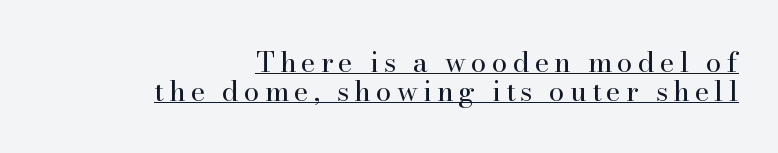
Q: Is the text bold? A: No.
Q: Is the text italic (slanted)? A: No, it is upright.
Q: Is the typeface a serif or a sans-serif typeface? A: Serif.
Q: Is the text underlined? A: Yes.
Q: How is the paragraph aligned? A: Right-aligned.
Q: Is the spacing between lines tight, normal or loose? A: Tight.
Q: Width (condensed, normal, or wide)? A: Normal.
Q: Stroke contrast? A: High.
Q: x-height? A: Small.
Q: Monospaced? A: No.
